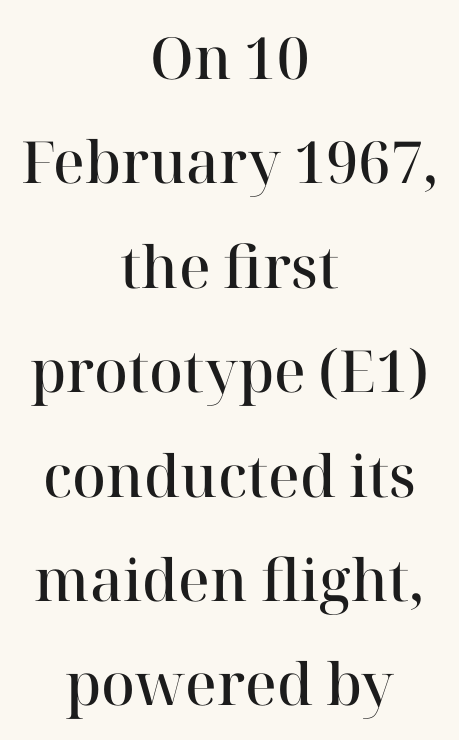
Small tapered or slab feet sit at the stroke ends, so this counts as serif. The text block is weighted toward neither margin, spreading evenly from the middle. Honestly, there is no underline to notice here at all. Nope, not italic — everything's standing straight.
